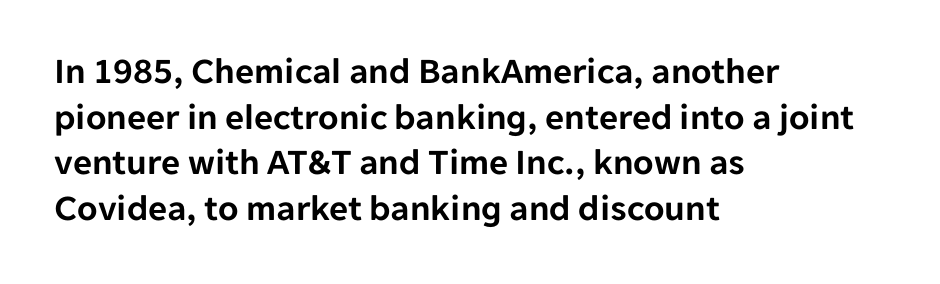
Q: Is the text italic (slanted)? A: No, it is upright.
Q: Is the typeface a serif or a sans-serif typeface? A: Sans-serif.
Q: Is the text underlined? A: No.
Q: How is the paragraph aligned? A: Left-aligned.
Q: Is the spacing between letters normal or unusually wide? A: Normal.
Q: Width (condensed, normal, or wide)? A: Normal.
Q: Stroke contrast? A: Low.
Q: x-height? A: Medium.
Q: Monospaced? A: No.
